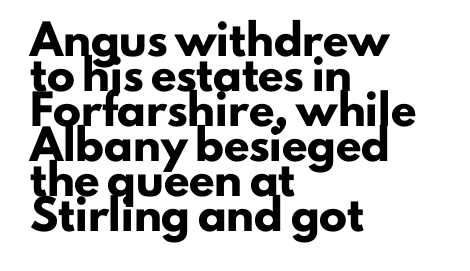
{"serif": "no", "italic": "no", "bold": "yes", "weight": "heavy", "width": "normal", "stroke_contrast": "low", "x_height": "small", "monospaced": "no", "underline": "no", "align": "left", "line_spacing": "normal", "line_spacing_ratio": 1.25, "letter_spacing": "normal", "letter_spacing_em": 0.0, "glyph_px": 28}
